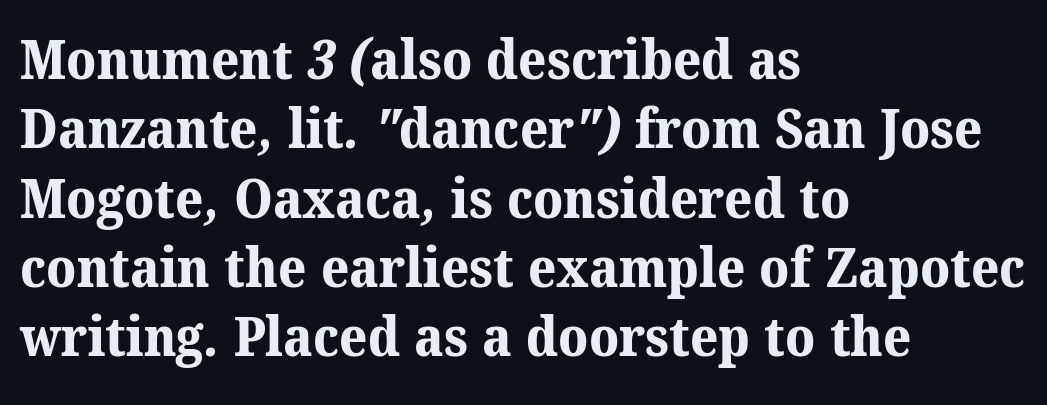
The line texture is even and compact thanks to regular tracking. Clear beneath every line of the passage. The paragraph has a hard left edge and a soft right edge. The glyphs have the mass of a bold cut. Normally led — the rows are evenly, conventionally spaced. The passage shown is typed in a proportional face where columns would drift.
